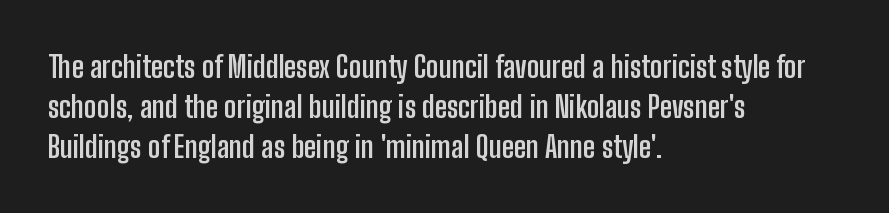
Q: Is the text bold? A: Yes.
Q: Is the text italic (slanted)? A: No, it is upright.
Q: Is the typeface a serif or a sans-serif typeface? A: Sans-serif.
Q: Is the text underlined? A: No.
Q: How is the paragraph aligned? A: Left-aligned.
Q: Is the spacing between letters normal or unusually wide? A: Normal.
Q: Is the spacing between lines tight, normal or loose? A: Normal.
Q: Width (condensed, normal, or wide)? A: Condensed.
Q: Stroke contrast? A: Low.
Q: x-height? A: Medium.
Q: Monospaced? A: No.
